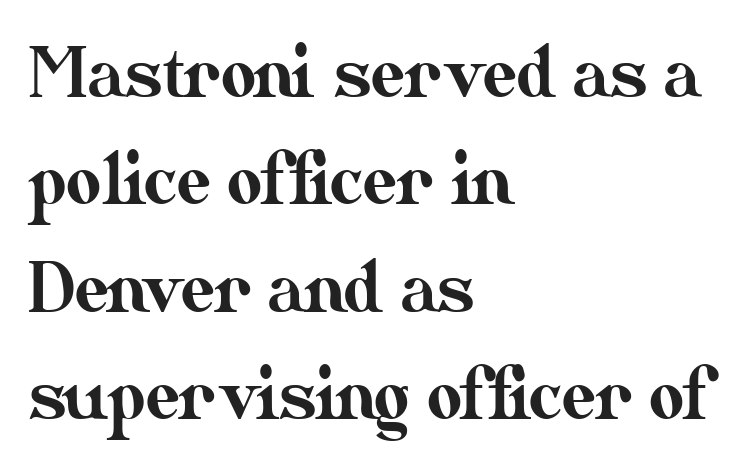
Q: Is the text italic (slanted)? A: No, it is upright.
Q: Is the text underlined? A: No.
Q: How is the paragraph aligned? A: Left-aligned.
Q: Is the spacing between letters normal or unusually wide? A: Normal.
Q: Is the spacing between lines tight, normal or loose? A: Normal.
Q: Width (condensed, normal, or wide)? A: Normal.
Q: Stroke contrast? A: Medium.
Q: x-height? A: Small.
Q: Monospaced? A: No.
